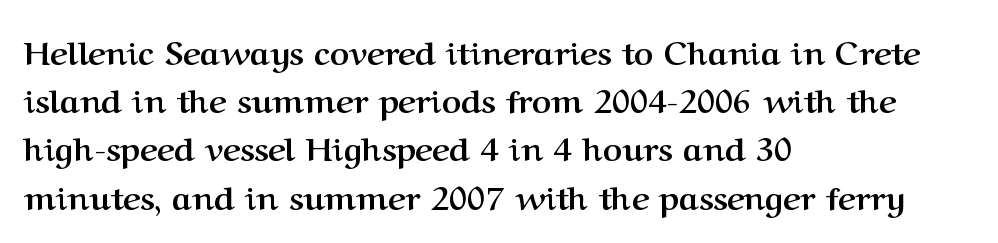
{"serif": "yes", "italic": "no", "bold": "yes", "weight": "semibold", "width": "normal", "stroke_contrast": "medium", "x_height": "medium", "monospaced": "no", "underline": "no", "align": "left", "line_spacing": "normal", "line_spacing_ratio": 1.46, "letter_spacing": "normal", "letter_spacing_em": 0.0, "glyph_px": 33}
